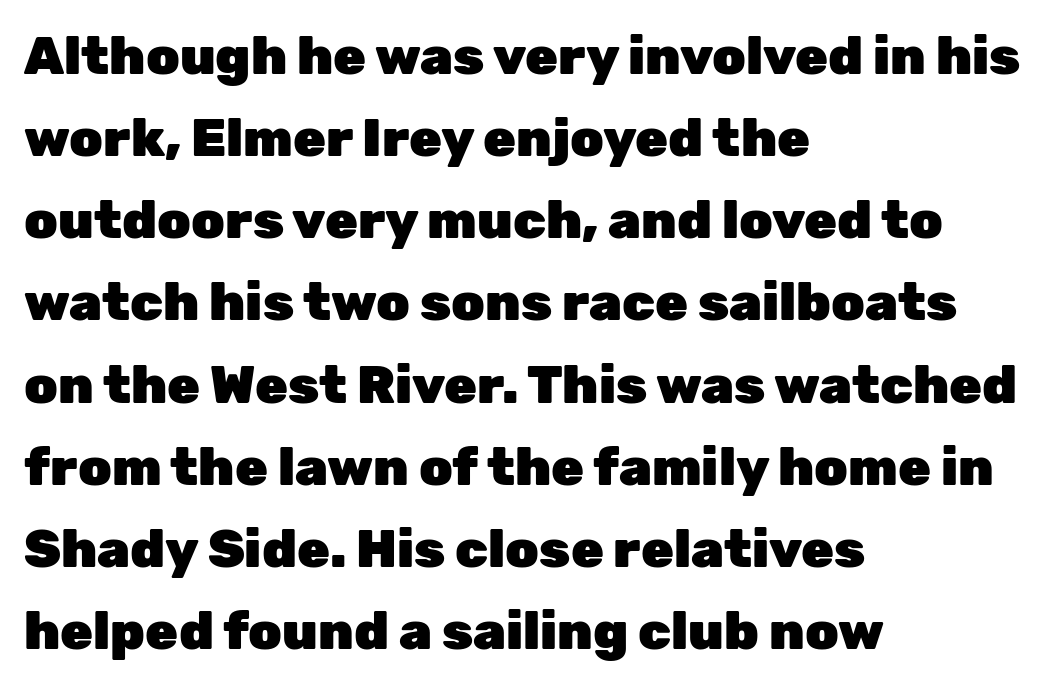
The image shows 53 px heavy sans-serif type, upright; set left-aligned, normal line spacing (1.55x), normal letter spacing, not underlined; low stroke contrast and a medium x-height.
